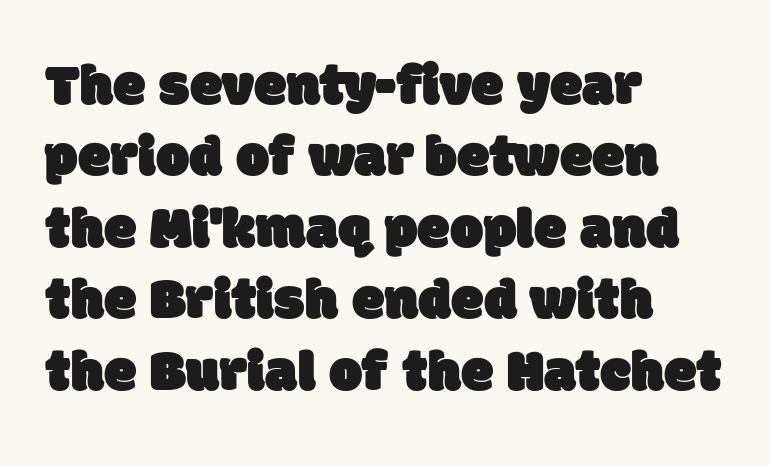
{"serif": "no", "width": "normal", "stroke_contrast": "low", "x_height": "large", "monospaced": "no", "underline": "no", "align": "left", "line_spacing_ratio": 1.21, "letter_spacing": "normal", "letter_spacing_em": 0.0, "glyph_px": 59}
